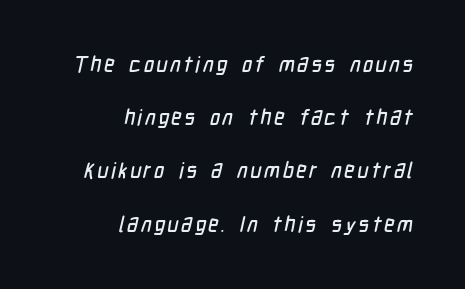
Q: Is the text underlined? A: No.
Q: How is the paragraph aligned? A: Right-aligned.
Q: Is the spacing between lines tight, normal or loose? A: Loose.
